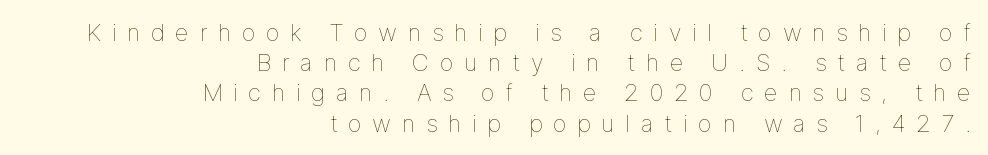
The font's upright variant was chosen for this text. Summary of weight: not heavy and not bold. Alignment: flush right. The baseline area is clear. Letter spacing: wide.
